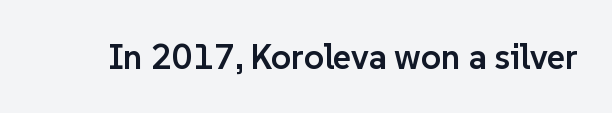
{"serif": "no", "italic": "no", "bold": "semi", "weight": "semibold", "width": "normal", "stroke_contrast": "low", "x_height": "medium", "monospaced": "no", "underline": "no", "letter_spacing": "normal", "letter_spacing_em": 0.0, "glyph_px": 35}
